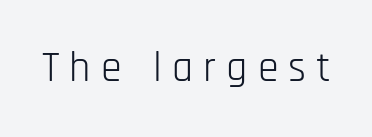
{"serif": "no", "italic": "no", "bold": "no", "weight": "light", "width": "condensed", "stroke_contrast": "low", "x_height": "large", "monospaced": "no", "underline": "no", "letter_spacing": "wide", "letter_spacing_em": 0.24, "glyph_px": 42}
